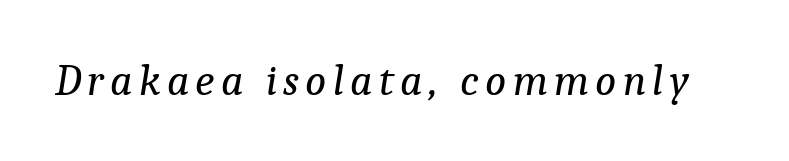
The image shows 44 px regular-weight serif type, italic (leaning right); set not underlined; low stroke contrast and a medium x-height.
